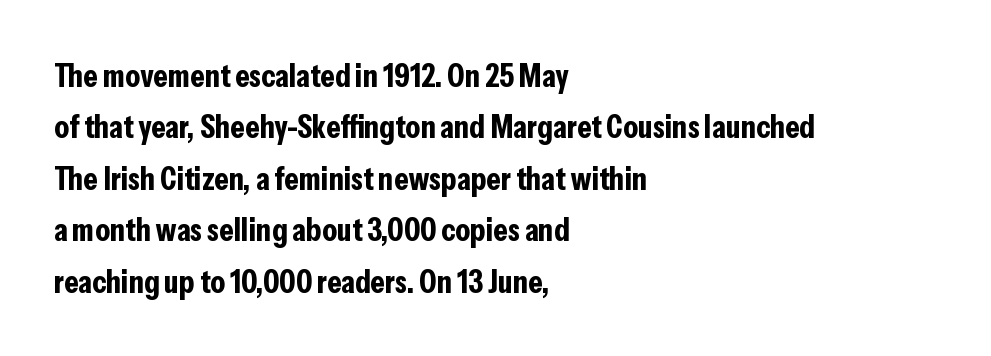
Q: Is the text bold? A: Yes.
Q: Is the text italic (slanted)? A: No, it is upright.
Q: Is the typeface a serif or a sans-serif typeface? A: Sans-serif.
Q: Is the text underlined? A: No.
Q: How is the paragraph aligned? A: Left-aligned.
Q: Is the spacing between letters normal or unusually wide? A: Normal.
Q: Is the spacing between lines tight, normal or loose? A: Normal.
Q: Width (condensed, normal, or wide)? A: Condensed.
Q: Stroke contrast? A: Low.
Q: x-height? A: Medium.
Q: Monospaced? A: No.
